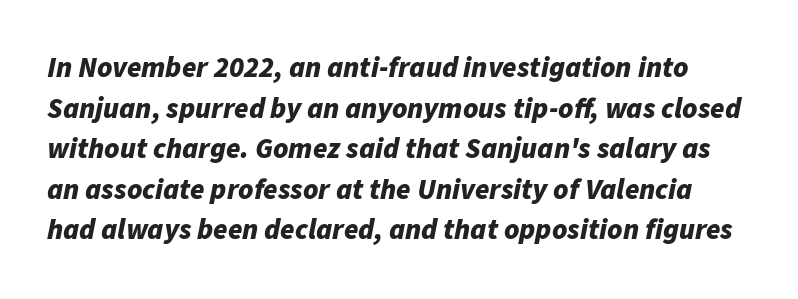
This rendering leaves character spacing at its baseline value. Any mark beneath the type? The region is blank. Every character sits at an angle, as italics do. Summary of vertical rhythm: regular, with standard interline spacing. Compared with an ordinary text face, these strokes are far heavier — a full bold. Spacing verdict: proportional, widths tailored to each character.
